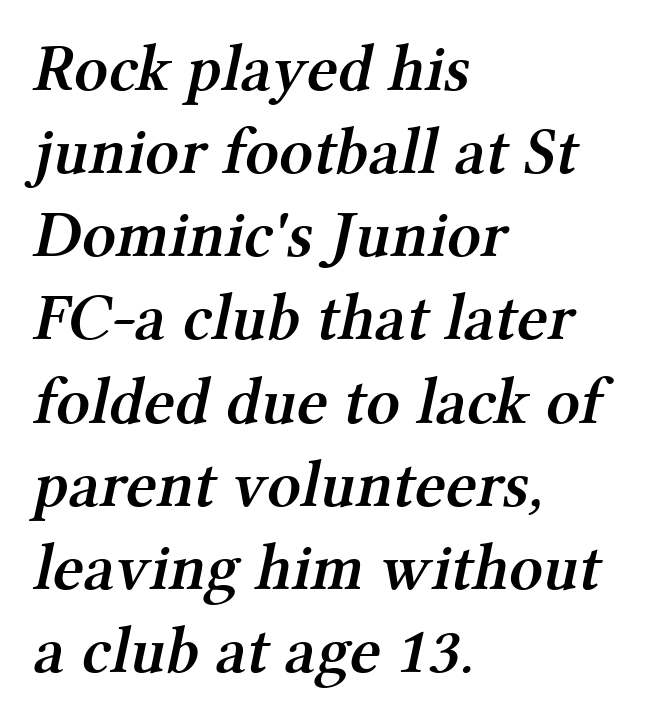
{"serif": "yes", "bold": "semi", "weight": "semibold", "width": "normal", "stroke_contrast": "medium", "x_height": "medium", "monospaced": "no", "underline": "no", "align": "left", "line_spacing": "normal", "line_spacing_ratio": 1.26, "letter_spacing": "normal", "letter_spacing_em": 0.0, "glyph_px": 66}
